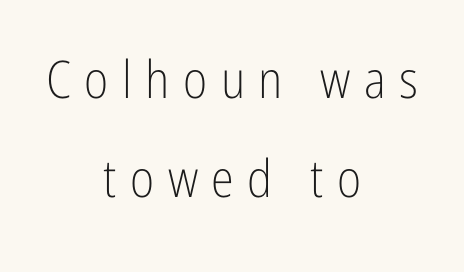
Designer's note — italics off, roman on. Tracking here is generous; glyphs stand well apart from one another. Looks like regular typesetting: each glyph gets only the width it needs. The strip under each line holds only bare page. Is this a sans? Yes — the strokes have no serifs. Rows of type keep a wide berth in the vertical direction.
